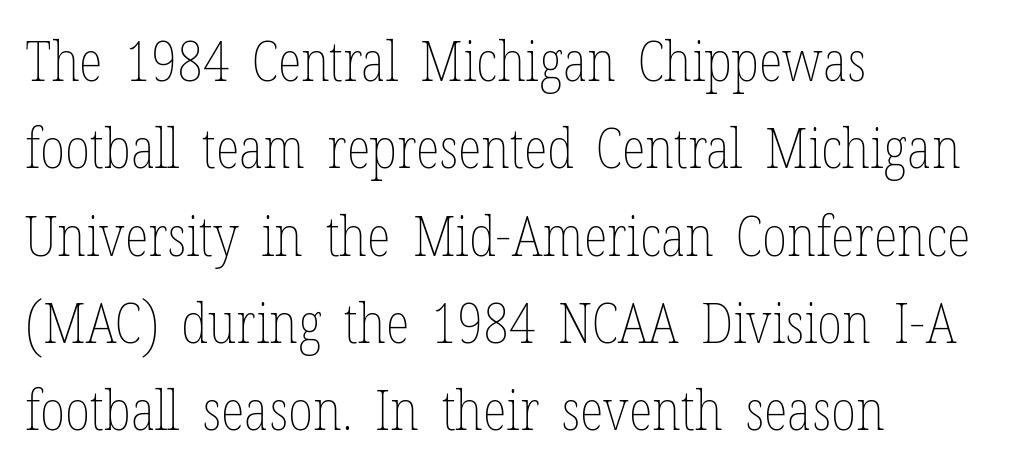
Note the varied advance widths — an 'i' is clearly narrower than an 'm'. Leading: standard. Spacing between characters is what you'd get straight out of the box. The passage is arranged the way most books set body copy — flush left. Characters remain perfectly vertical along every line.
